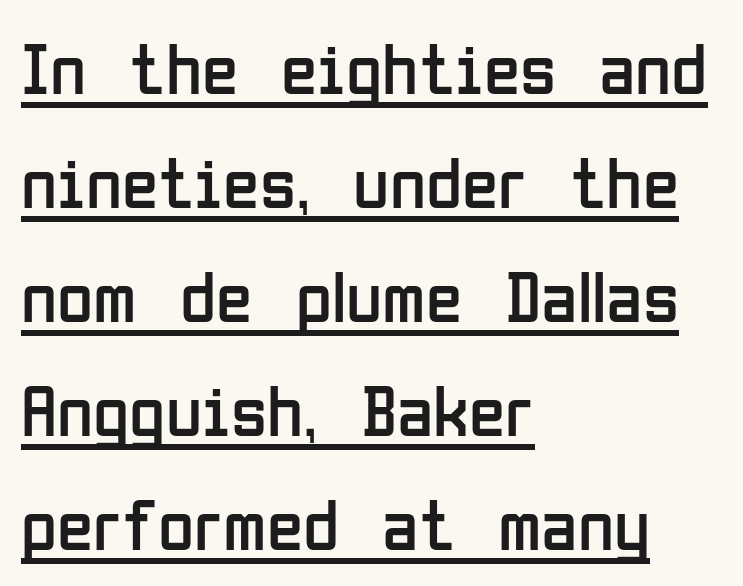
Which margin do the lines hug? The left one — the right edge is uneven. This sample uses an upright cut, with every glyph sitting square on the baseline. This rendering leaves character spacing at its baseline value. No extra ink here — the face is not bold. Character widths vary here, with narrow letters taking less room than wide ones.
